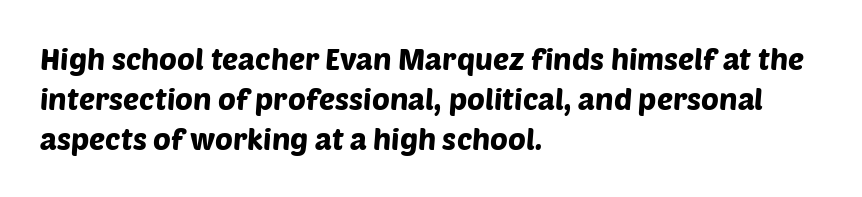
{"serif": "no", "width": "normal", "stroke_contrast": "low", "x_height": "large", "monospaced": "no", "underline": "no", "align": "left", "line_spacing": "normal", "line_spacing_ratio": 1.34, "letter_spacing": "normal", "letter_spacing_em": 0.0, "glyph_px": 30}
